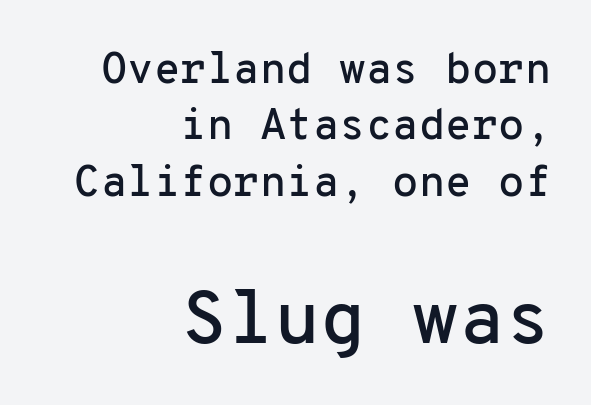
The lines sit at an ordinary, default distance from one another. Here the designer chose a console-style face with uniform glyph widths. The letterforms sit shoulder to shoulder at normal distance. The characters display no serif detailing; their extremities are plain.
